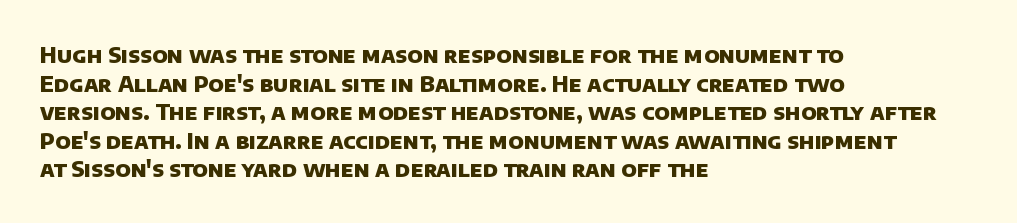
Q: Is the text bold? A: Yes.
Q: Is the text underlined? A: No.
Q: How is the paragraph aligned? A: Left-aligned.
Q: Is the spacing between letters normal or unusually wide? A: Normal.
Q: Is the spacing between lines tight, normal or loose? A: Normal.
